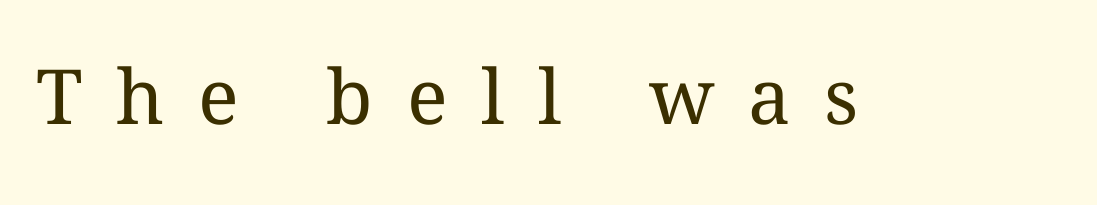
Q: Is the text bold? A: No.
Q: Is the text italic (slanted)? A: No, it is upright.
Q: Is the text underlined? A: No.
Q: Is the spacing between letters normal or unusually wide? A: Unusually wide.
Q: Width (condensed, normal, or wide)? A: Normal.
Q: Stroke contrast? A: Medium.
Q: x-height? A: Medium.
Q: Monospaced? A: No.
